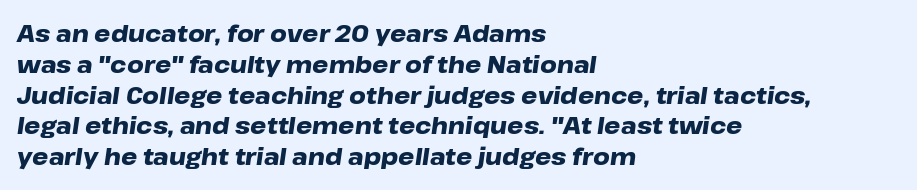
{"italic": "yes", "lean": "right", "slant_degrees": 8, "bold": "yes", "underline": "no", "align": "left", "line_spacing": "normal", "line_spacing_ratio": 1.34, "letter_spacing": "normal", "letter_spacing_em": 0.0, "glyph_px": 23}
